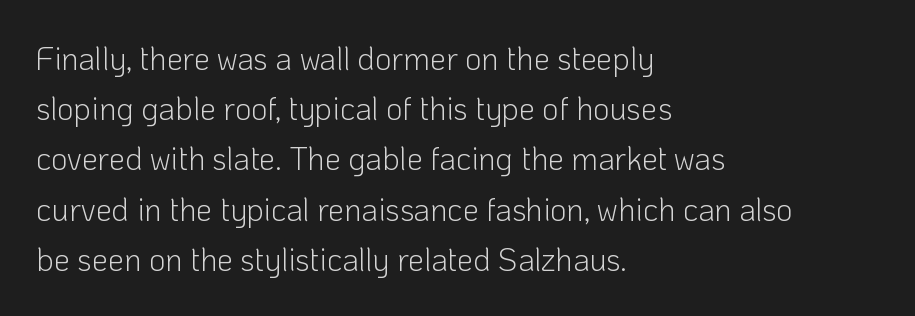
Q: Is the text bold? A: No.
Q: Is the text italic (slanted)? A: No, it is upright.
Q: Is the typeface a serif or a sans-serif typeface? A: Sans-serif.
Q: Is the text underlined? A: No.
Q: How is the paragraph aligned? A: Left-aligned.
Q: Is the spacing between letters normal or unusually wide? A: Normal.
Q: Is the spacing between lines tight, normal or loose? A: Normal.
Q: Width (condensed, normal, or wide)? A: Normal.
Q: Stroke contrast? A: Low.
Q: x-height? A: Medium.
Q: Monospaced? A: No.
